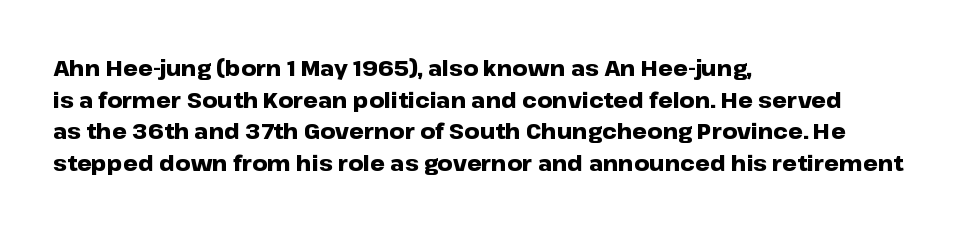
{"italic": "no", "bold": "yes", "underline": "no", "align": "left", "line_spacing": "normal", "line_spacing_ratio": 1.51, "letter_spacing": "normal", "letter_spacing_em": 0.0, "glyph_px": 21}
